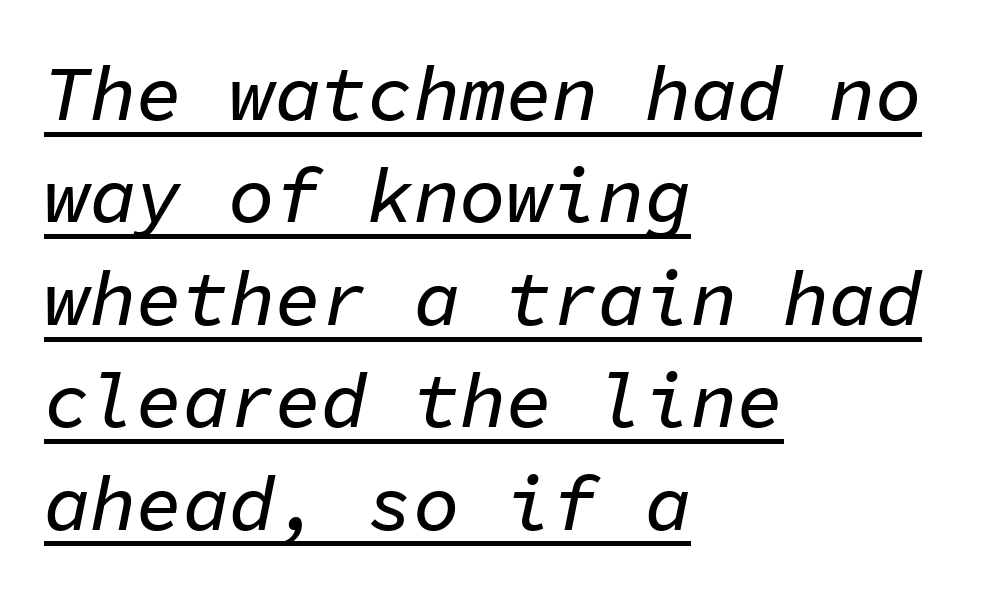
Q: Is the text italic (slanted)? A: Yes, it leans right by about 11 degrees.
Q: Is the text underlined? A: Yes.
Q: How is the paragraph aligned? A: Left-aligned.
Q: Is the spacing between letters normal or unusually wide? A: Normal.
Q: Is the spacing between lines tight, normal or loose? A: Normal.
Q: Width (condensed, normal, or wide)? A: Normal.
Q: Stroke contrast? A: Low.
Q: x-height? A: Medium.
Q: Monospaced? A: Yes.
